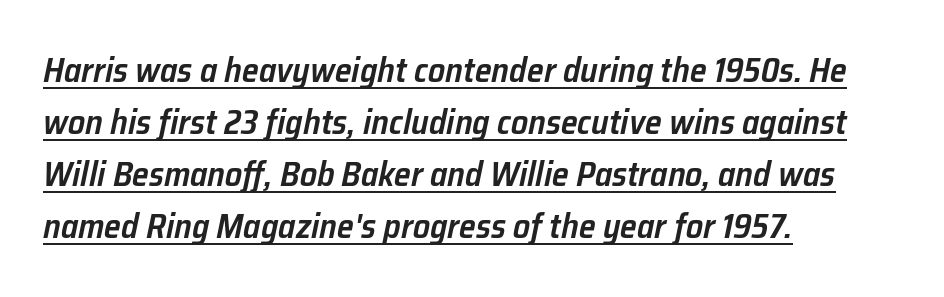
Q: Is the text bold? A: Semi-bold.
Q: Is the text italic (slanted)? A: Yes, it leans right by about 12 degrees.
Q: Is the text underlined? A: Yes.
Q: How is the paragraph aligned? A: Left-aligned.
Q: Is the spacing between letters normal or unusually wide? A: Normal.
Q: Is the spacing between lines tight, normal or loose? A: Normal.
Q: Width (condensed, normal, or wide)? A: Normal.
Q: Stroke contrast? A: Low.
Q: x-height? A: Medium.
Q: Monospaced? A: No.
